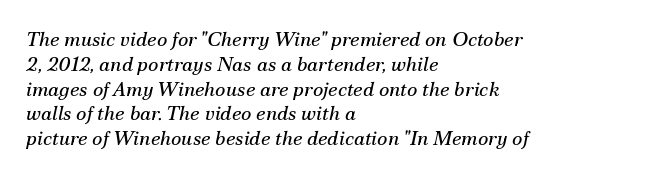
The image shows 20 px text type, italic (leaning right); set left-aligned, line spacing 1.24x, normal letter spacing, not underlined.
